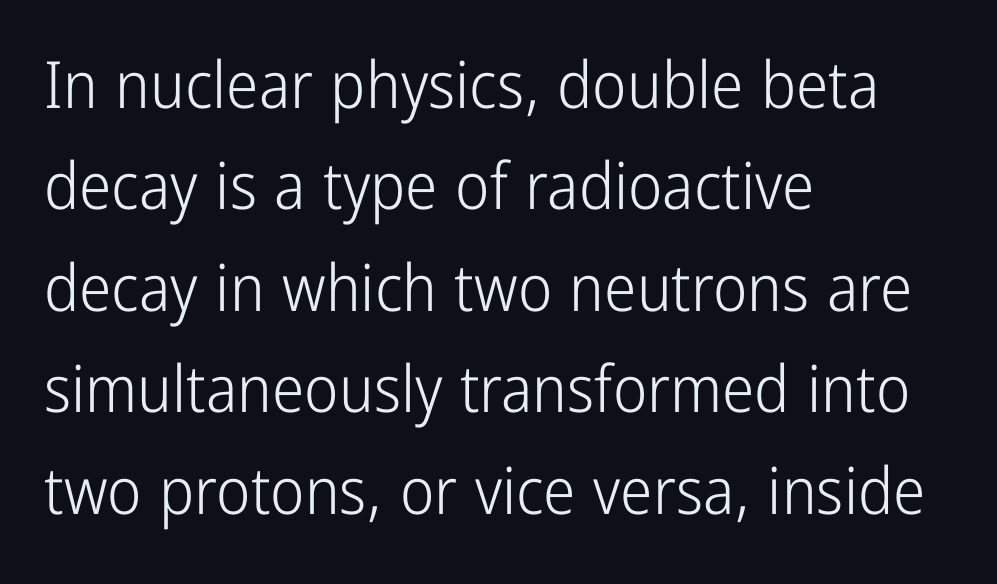
Q: Is the text bold? A: No.
Q: Is the text italic (slanted)? A: No, it is upright.
Q: Is the typeface a serif or a sans-serif typeface? A: Sans-serif.
Q: Is the text underlined? A: No.
Q: How is the paragraph aligned? A: Left-aligned.
Q: Is the spacing between letters normal or unusually wide? A: Normal.
Q: Is the spacing between lines tight, normal or loose? A: Normal.
Q: Width (condensed, normal, or wide)? A: Condensed.
Q: Stroke contrast? A: Low.
Q: x-height? A: Medium.
Q: Monospaced? A: No.
